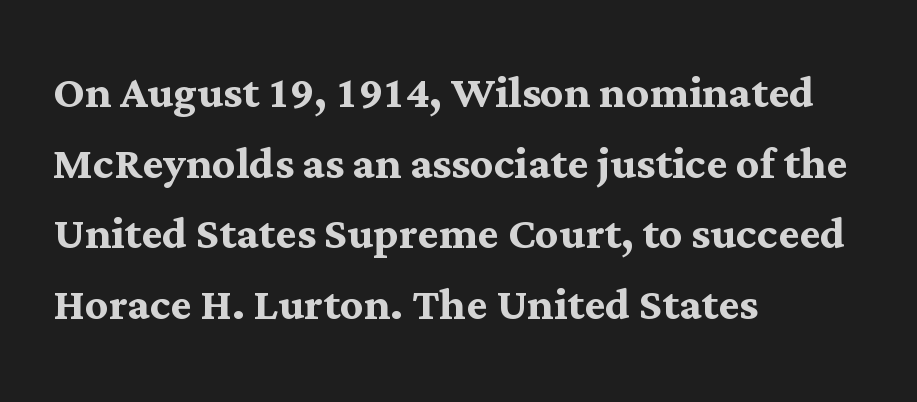
The image shows 57 px semibold serif type, upright; set left-aligned, line spacing 1.24x, normal letter spacing, not underlined; medium stroke contrast and a medium x-height.
